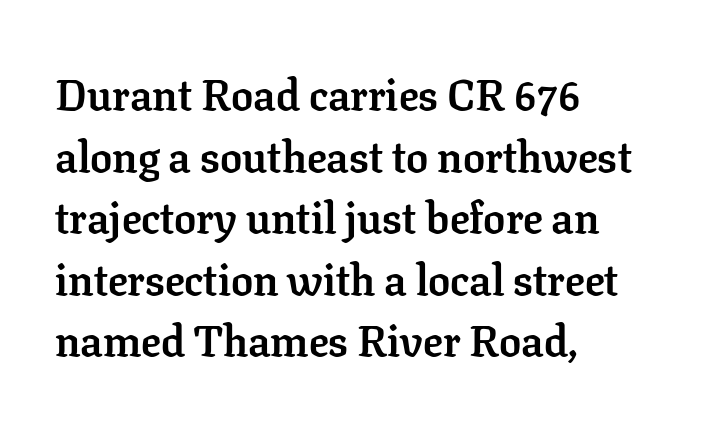
Q: Is the text bold? A: Yes.
Q: Is the text italic (slanted)? A: No, it is upright.
Q: Is the typeface a serif or a sans-serif typeface? A: Serif.
Q: Is the text underlined? A: No.
Q: How is the paragraph aligned? A: Left-aligned.
Q: Is the spacing between letters normal or unusually wide? A: Normal.
Q: Is the spacing between lines tight, normal or loose? A: Normal.
Q: Width (condensed, normal, or wide)? A: Normal.
Q: Stroke contrast? A: Low.
Q: x-height? A: Medium.
Q: Monospaced? A: No.
